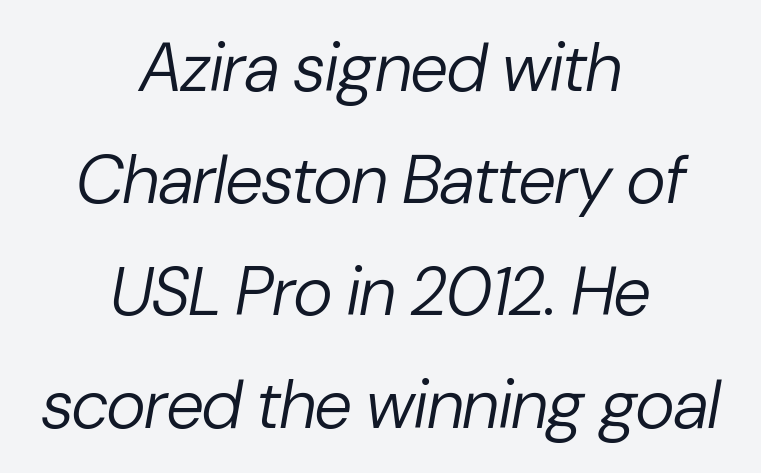
Think of a printed novel: that variable character pitch is what you see here. Reading down the column, the eye jumps a familiar distance to each next line. Stem width sits at or under what a default text font uses. The letters sit at their default tracking, neither squeezed nor spread.
